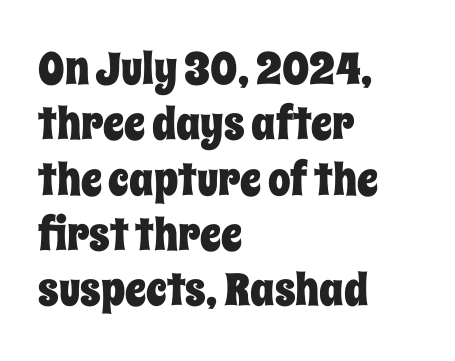
{"italic": "no", "width": "condensed", "stroke_contrast": "low", "x_height": "large", "monospaced": "no", "underline": "no", "align": "left", "line_spacing_ratio": 1.23, "letter_spacing": "normal", "letter_spacing_em": 0.0, "glyph_px": 45}
